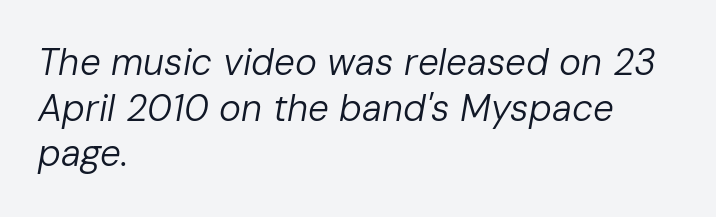
Q: Is the text bold? A: No.
Q: Is the text italic (slanted)? A: Yes, it leans right by about 10 degrees.
Q: Is the text underlined? A: No.
Q: How is the paragraph aligned? A: Left-aligned.
Q: Is the spacing between letters normal or unusually wide? A: Normal.
Q: Width (condensed, normal, or wide)? A: Normal.
Q: Stroke contrast? A: Low.
Q: x-height? A: Medium.
Q: Monospaced? A: No.
